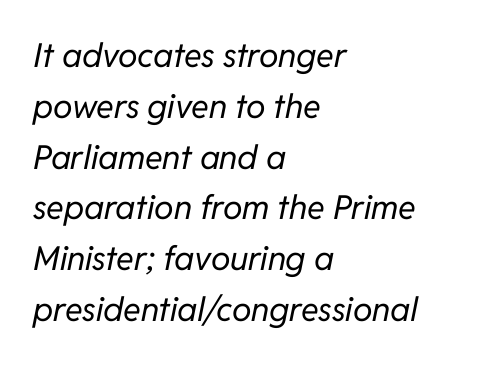
The image shows 33 px regular-weight type, italic (leaning right); set left-aligned, normal line spacing (1.54x), normal letter spacing, not underlined; low stroke contrast and a medium x-height.
